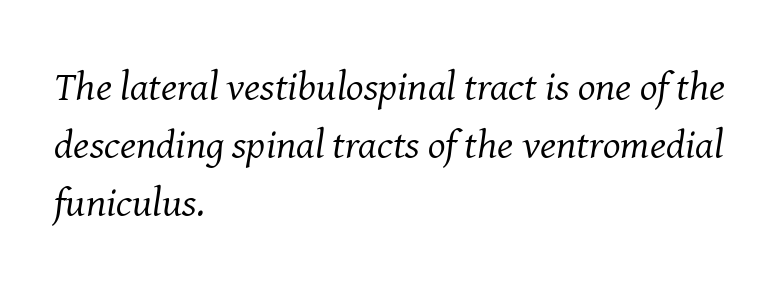
{"serif": "yes", "italic": "yes", "lean": "right", "slant_degrees": 8, "bold": "no", "weight": "regular", "width": "normal", "stroke_contrast": "medium", "x_height": "medium", "monospaced": "no", "underline": "no", "align": "left", "line_spacing": "normal", "line_spacing_ratio": 1.41, "letter_spacing": "normal", "letter_spacing_em": 0.0, "glyph_px": 41}
